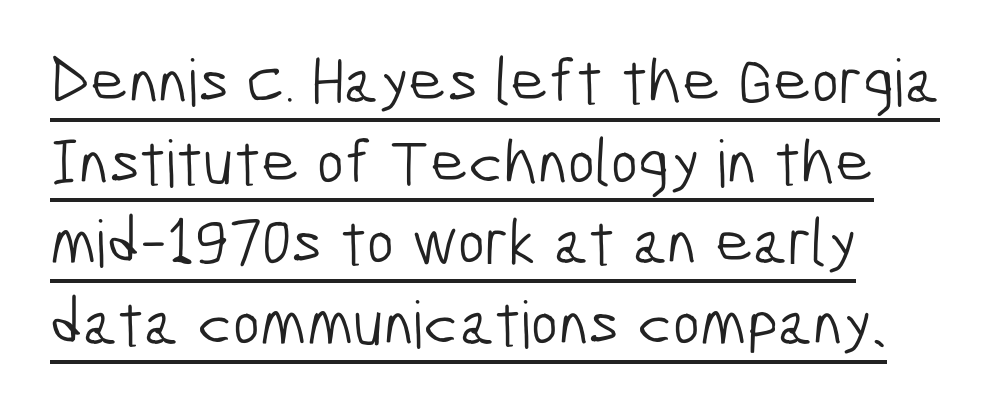
Q: Is the text bold? A: No.
Q: Is the typeface a serif or a sans-serif typeface? A: Sans-serif.
Q: Is the text underlined? A: Yes.
Q: How is the paragraph aligned? A: Left-aligned.
Q: Is the spacing between letters normal or unusually wide? A: Normal.
Q: Width (condensed, normal, or wide)? A: Condensed.
Q: Stroke contrast? A: Low.
Q: x-height? A: Medium.
Q: Monospaced? A: No.
